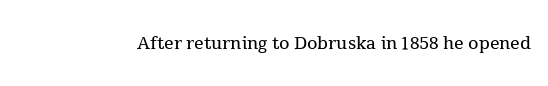
Only glyphs here, with clear space below each row. Notice how the stems are strictly vertical — no italics here. Between one letter and the next there's only the usual sliver of space. Is this a heavy cut? Hardly; it is regular or lighter.
